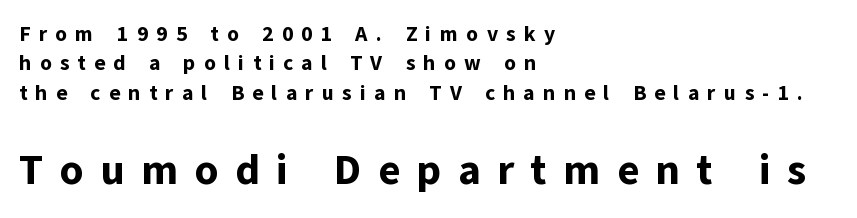
{"serif": "no", "italic": "no", "bold": "yes", "weight": "bold", "width": "normal", "stroke_contrast": "low", "x_height": "medium", "monospaced": "no", "underline": "no", "align": "left", "line_spacing": "normal", "line_spacing_ratio": 1.4, "letter_spacing": "wide", "letter_spacing_em": 0.39, "larger_block": "second", "size_ratio": 2.0, "glyph_px": 42}
